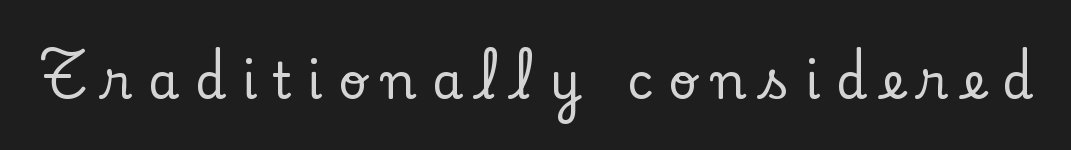
Honestly, the letter spacing is so wide it's the main thing you notice. A roman cut, with each character standing at attention. I'd call this a serif setting — the letters wear small feet. The passage shown is not underscored anywhere. Looks like regular typesetting: each glyph gets only the width it needs.
